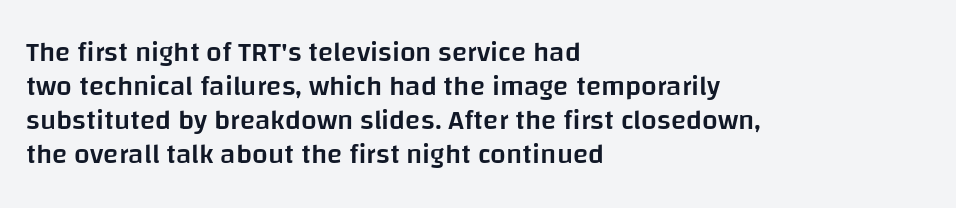
Q: Is the text bold? A: Semi-bold.
Q: Is the text italic (slanted)? A: No, it is upright.
Q: Is the typeface a serif or a sans-serif typeface? A: Sans-serif.
Q: Is the text underlined? A: No.
Q: How is the paragraph aligned? A: Left-aligned.
Q: Is the spacing between letters normal or unusually wide? A: Normal.
Q: Width (condensed, normal, or wide)? A: Normal.
Q: Stroke contrast? A: Low.
Q: x-height? A: Large.
Q: Monospaced? A: No.
